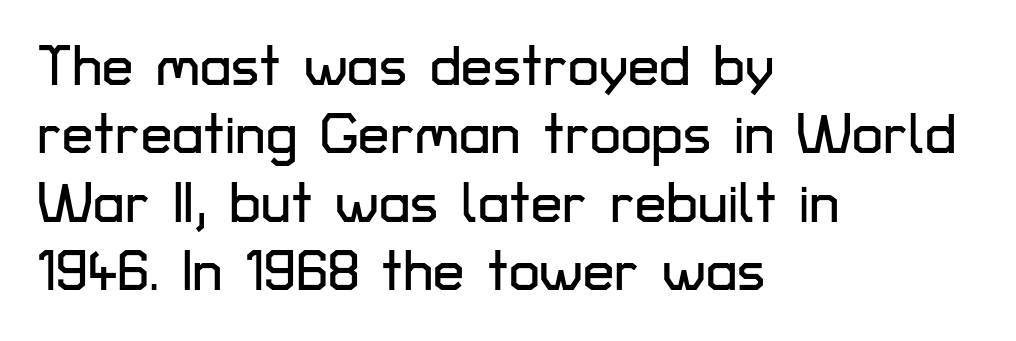
{"serif": "no", "italic": "no", "width": "normal", "stroke_contrast": "low", "x_height": "medium", "monospaced": "no", "underline": "no", "align": "left", "line_spacing_ratio": 1.22, "letter_spacing": "normal", "letter_spacing_em": 0.0, "glyph_px": 56}
